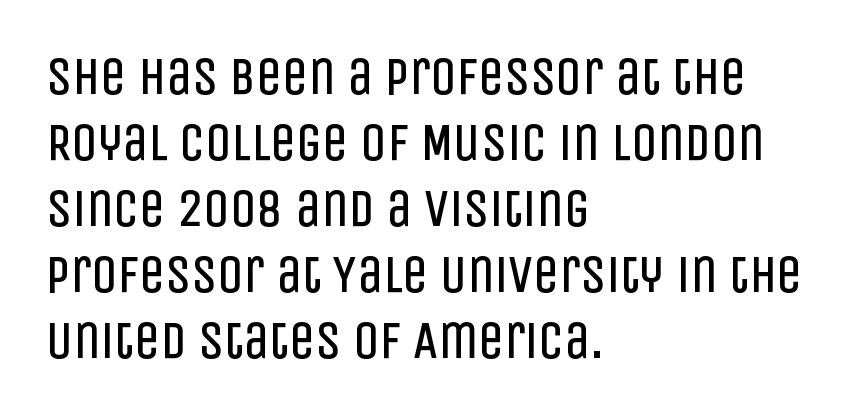
{"serif": "no", "italic": "no", "bold": "no", "weight": "regular", "width": "condensed", "stroke_contrast": "low", "x_height": "large", "monospaced": "no", "underline": "no", "align": "left", "line_spacing": "normal", "line_spacing_ratio": 1.27, "letter_spacing": "normal", "letter_spacing_em": 0.0, "glyph_px": 52}
